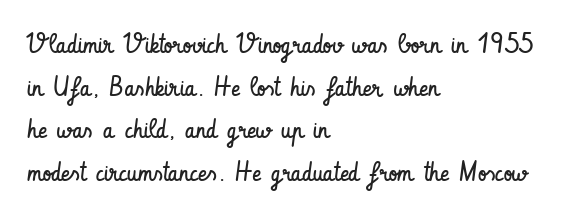
Q: Is the text bold? A: No.
Q: Is the text italic (slanted)? A: No, it is upright.
Q: Is the text underlined? A: No.
Q: How is the paragraph aligned? A: Left-aligned.
Q: Is the spacing between letters normal or unusually wide? A: Normal.
Q: Is the spacing between lines tight, normal or loose? A: Normal.
